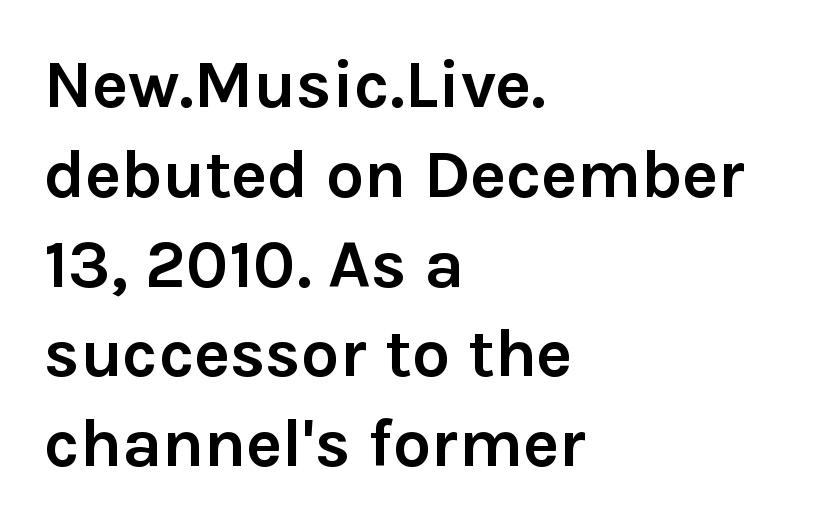
{"serif": "no", "italic": "no", "bold": "yes", "weight": "semibold", "width": "normal", "x_height": "medium", "monospaced": "no", "underline": "no", "align": "left", "line_spacing": "normal", "line_spacing_ratio": 1.32, "letter_spacing": "normal", "letter_spacing_em": 0.0, "glyph_px": 68}
